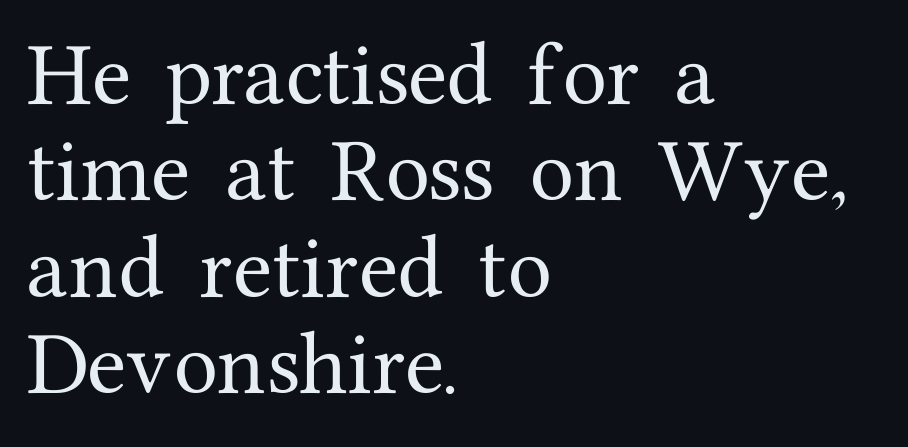
I'd call this a serif setting — the letters wear small feet. Characters follow at the spacing the type designer built in. Baseline-to-baseline distance is the conventional proportion of letter height. Underline: absent.
